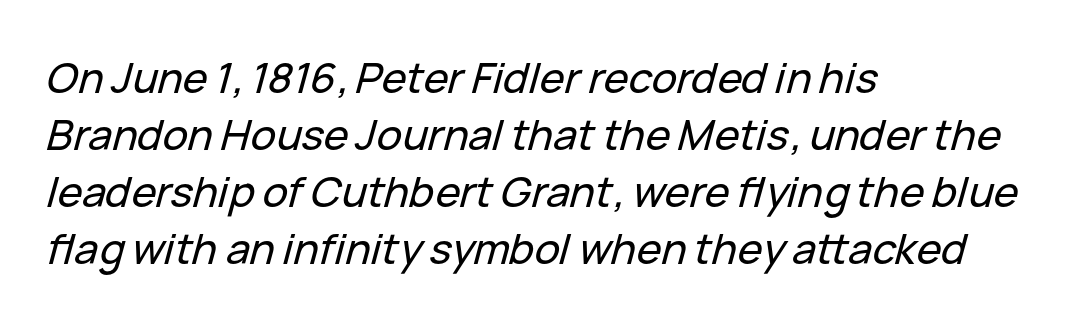
{"italic": "yes", "lean": "right", "slant_degrees": 15, "width": "normal", "stroke_contrast": "low", "x_height": "medium", "monospaced": "no", "underline": "no", "align": "left", "line_spacing": "normal", "line_spacing_ratio": 1.36, "letter_spacing": "normal", "letter_spacing_em": 0.0, "glyph_px": 42}
